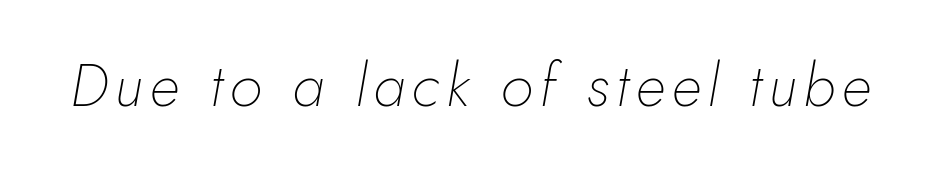
Q: Is the text bold? A: No.
Q: Is the text italic (slanted)? A: Yes, it leans right by about 10 degrees.
Q: Is the text underlined? A: No.
Q: Width (condensed, normal, or wide)? A: Normal.
Q: Stroke contrast? A: Low.
Q: x-height? A: Small.
Q: Monospaced? A: No.
